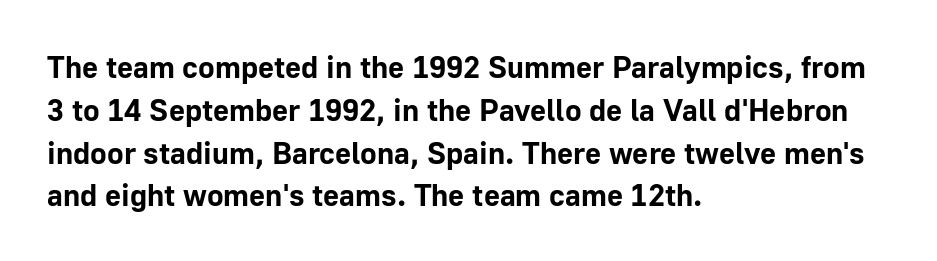
Here the designer chose a conventional face with non-uniform glyph widths. Normally led — the rows are evenly, conventionally spaced. These lines stack with their left ends in a neat column. The letters stand straight up with perfectly vertical stems. This sample uses plain, unmodified letter spacing. The glyphs are unaccompanied by any horizontal stroke below them.
